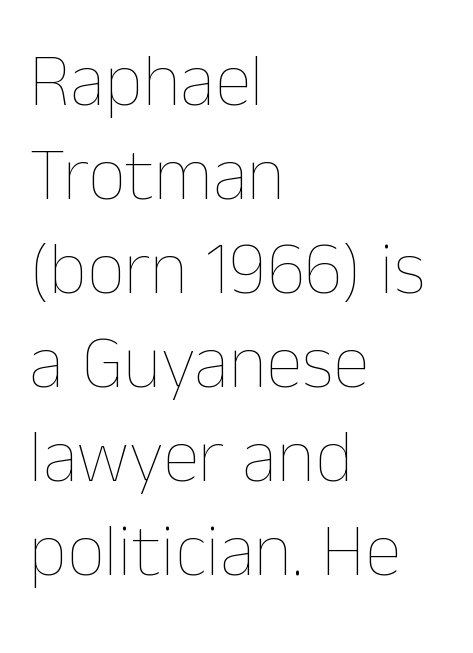
Between one letter and the next there's only the usual sliver of space. The face used here is proportionally spaced, like ordinary book or web type. The letters stand straight up with perfectly vertical stems. The face looks like a standard text weight, possibly lighter. Type without underlining.
